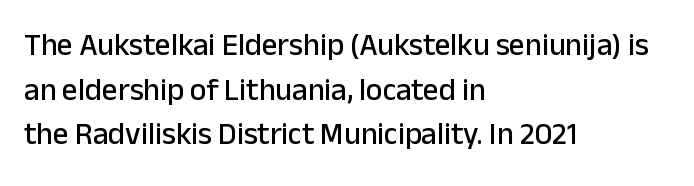
The image shows 31 px sans-serif type, upright; set left-aligned, normal line spacing (1.44x), normal letter spacing, not underlined; low stroke contrast and a medium x-height.
